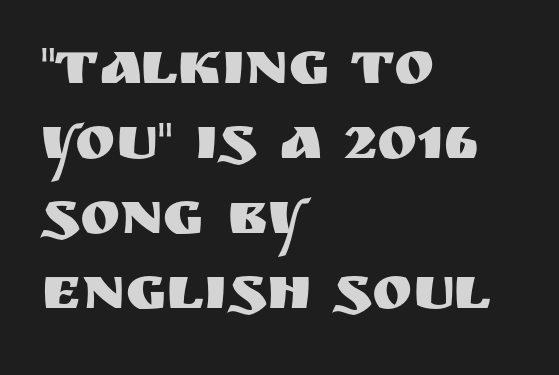
{"serif": "no", "italic": "no", "width": "normal", "stroke_contrast": "medium", "x_height": "large", "monospaced": "no", "underline": "no", "align": "left", "line_spacing_ratio": 1.23, "letter_spacing": "normal", "letter_spacing_em": 0.0, "glyph_px": 61}
